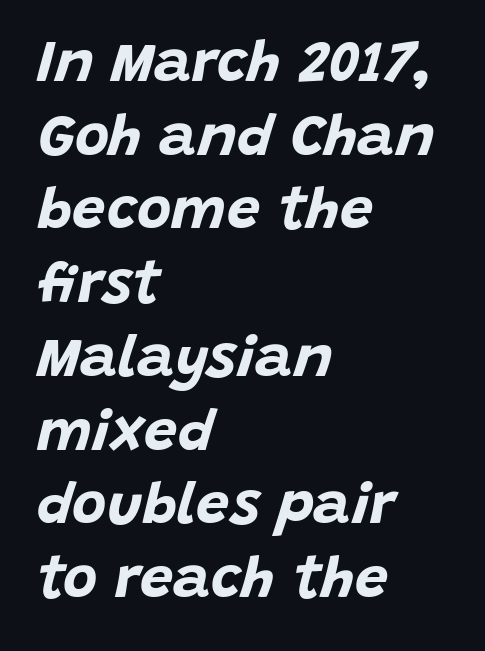
Compared with ordinary roman type, these characters are visibly tilted. You'd pick this weight for a headline — it's a proper bold. Compared with typical body copy, the letter spacing here is the same. You could not count columns in this text — the font is proportionally spaced. Reading down the block, your eye returns to a fixed left position each line. Bare-footed words on every line.
